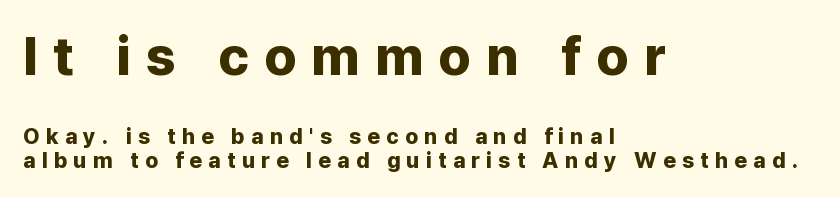
{"serif": "no", "italic": "no", "bold": "yes", "weight": "bold", "width": "normal", "stroke_contrast": "low", "x_height": "medium", "monospaced": "no", "underline": "no", "align": "left", "line_spacing": "tight", "line_spacing_ratio": 1.06, "letter_spacing": "wide", "letter_spacing_em": 0.28, "larger_block": "first", "size_ratio": 2.45, "glyph_px": 54}
